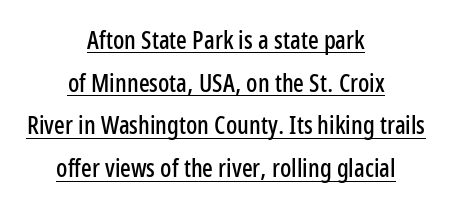
Q: Is the text italic (slanted)? A: No, it is upright.
Q: Is the text underlined? A: Yes.
Q: How is the paragraph aligned? A: Centered.
Q: Is the spacing between letters normal or unusually wide? A: Normal.
